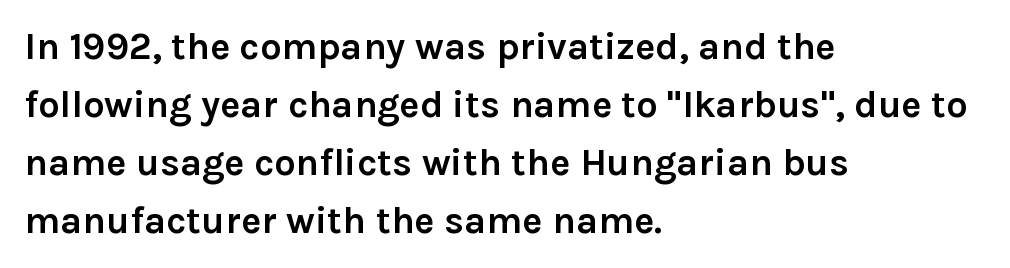
Q: Is the text bold? A: Yes.
Q: Is the text italic (slanted)? A: No, it is upright.
Q: Is the typeface a serif or a sans-serif typeface? A: Sans-serif.
Q: Is the text underlined? A: No.
Q: How is the paragraph aligned? A: Left-aligned.
Q: Is the spacing between letters normal or unusually wide? A: Normal.
Q: Is the spacing between lines tight, normal or loose? A: Normal.
Q: Width (condensed, normal, or wide)? A: Normal.
Q: Stroke contrast? A: Low.
Q: x-height? A: Medium.
Q: Monospaced? A: No.
